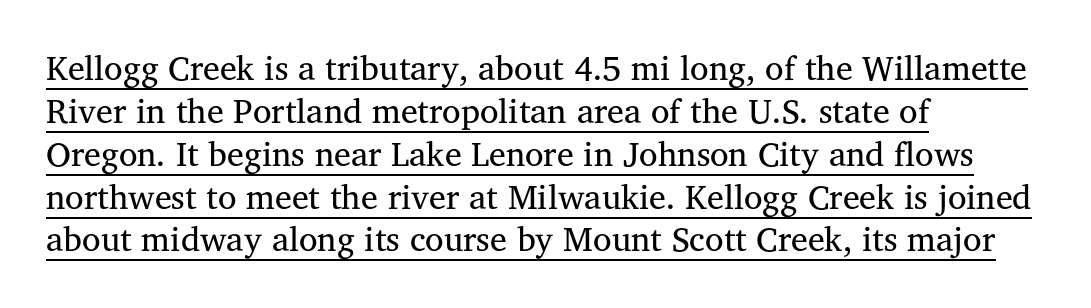
Q: Is the text bold? A: No.
Q: Is the text italic (slanted)? A: No, it is upright.
Q: Is the typeface a serif or a sans-serif typeface? A: Serif.
Q: Is the text underlined? A: Yes.
Q: How is the paragraph aligned? A: Left-aligned.
Q: Is the spacing between letters normal or unusually wide? A: Normal.
Q: Is the spacing between lines tight, normal or loose? A: Normal.
Q: Width (condensed, normal, or wide)? A: Normal.
Q: Stroke contrast? A: Medium.
Q: x-height? A: Medium.
Q: Monospaced? A: No.
